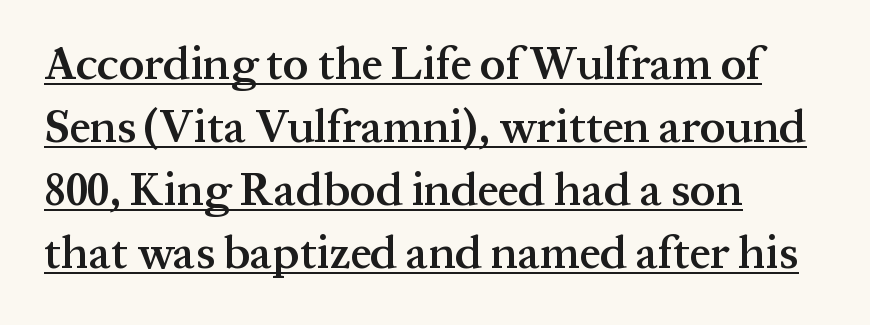
Q: Is the text bold? A: Semi-bold.
Q: Is the text italic (slanted)? A: No, it is upright.
Q: Is the typeface a serif or a sans-serif typeface? A: Serif.
Q: Is the text underlined? A: Yes.
Q: How is the paragraph aligned? A: Left-aligned.
Q: Is the spacing between letters normal or unusually wide? A: Normal.
Q: Is the spacing between lines tight, normal or loose? A: Normal.
Q: Width (condensed, normal, or wide)? A: Normal.
Q: Stroke contrast? A: Medium.
Q: x-height? A: Medium.
Q: Monospaced? A: No.
